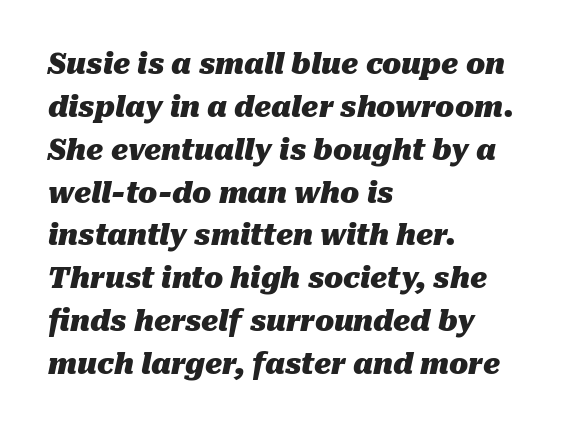
Q: Is the text bold? A: Yes.
Q: Is the text italic (slanted)? A: Yes, it leans right by about 10 degrees.
Q: Is the text underlined? A: No.
Q: How is the paragraph aligned? A: Left-aligned.
Q: Is the spacing between letters normal or unusually wide? A: Normal.
Q: Is the spacing between lines tight, normal or loose? A: Normal.
Q: Width (condensed, normal, or wide)? A: Normal.
Q: Stroke contrast? A: Medium.
Q: x-height? A: Medium.
Q: Monospaced? A: No.
